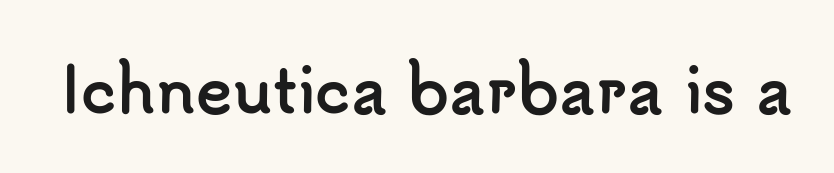
The image shows 61 px semibold sans-serif type, upright; set normal letter spacing, not underlined; low stroke contrast and a small x-height.
